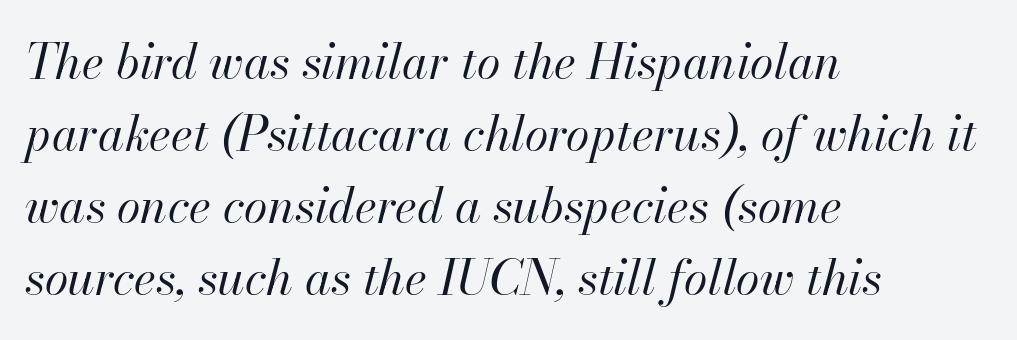
Q: Is the text bold? A: No.
Q: Is the text italic (slanted)? A: Yes, it leans right by about 13 degrees.
Q: Is the text underlined? A: No.
Q: How is the paragraph aligned? A: Left-aligned.
Q: Is the spacing between letters normal or unusually wide? A: Normal.
Q: Is the spacing between lines tight, normal or loose? A: Normal.
Q: Width (condensed, normal, or wide)? A: Normal.
Q: Stroke contrast? A: High.
Q: x-height? A: Small.
Q: Monospaced? A: No.
